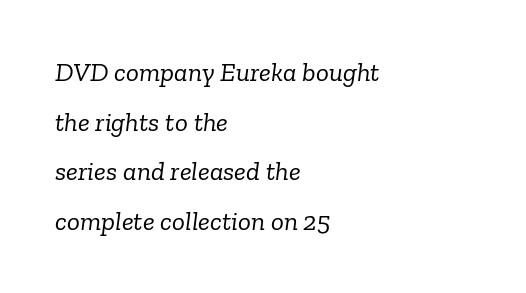
{"italic": "yes", "lean": "right", "slant_degrees": 6, "bold": "no", "underline": "no", "align": "left", "line_spacing_ratio": 1.84, "letter_spacing": "normal", "letter_spacing_em": 0.0, "glyph_px": 27}
